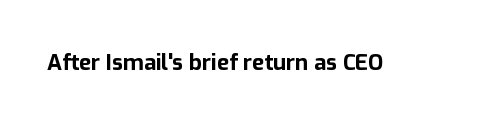
The image shows 22 px bold type, upright; set normal letter spacing, not underlined.
